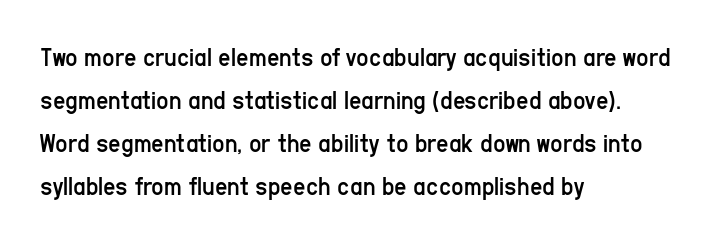
Q: Is the text bold? A: No.
Q: Is the text italic (slanted)? A: No, it is upright.
Q: Is the text underlined? A: No.
Q: How is the paragraph aligned? A: Left-aligned.
Q: Is the spacing between letters normal or unusually wide? A: Normal.
Q: Is the spacing between lines tight, normal or loose? A: Normal.
